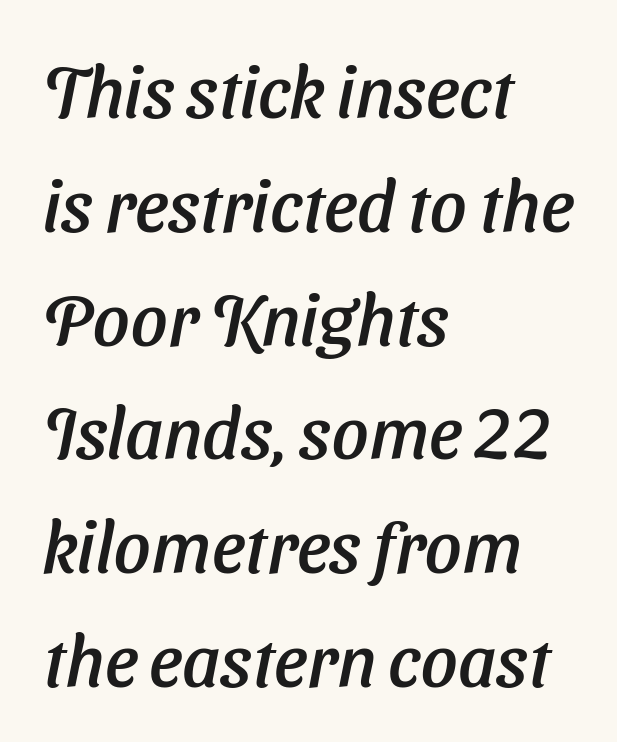
The image shows 72 px text type; set left-aligned, normal line spacing (1.58x), normal letter spacing, not underlined; low stroke contrast and a medium x-height.
